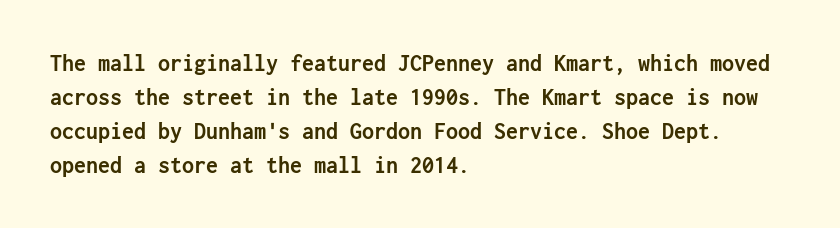
{"italic": "no", "bold": "yes", "underline": "no", "align": "left", "line_spacing": "normal", "line_spacing_ratio": 1.41, "letter_spacing": "normal", "letter_spacing_em": 0.0, "glyph_px": 24}
